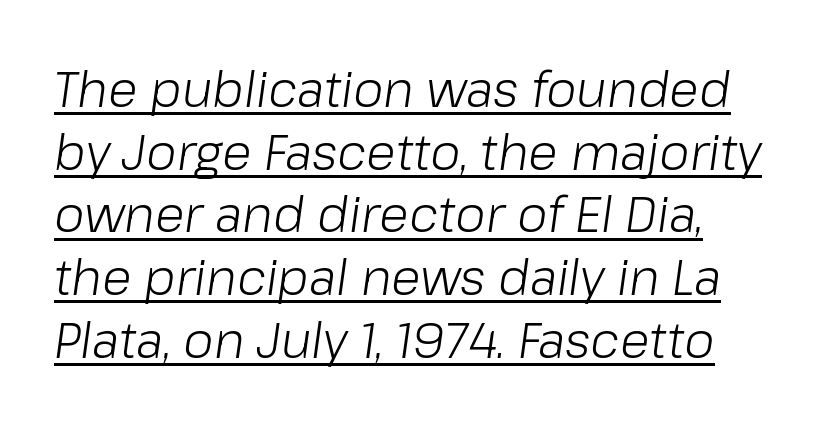
Q: Is the text bold? A: No.
Q: Is the text italic (slanted)? A: Yes, it leans right by about 8 degrees.
Q: Is the text underlined? A: Yes.
Q: Is the spacing between letters normal or unusually wide? A: Normal.
Q: Is the spacing between lines tight, normal or loose? A: Normal.
Q: Width (condensed, normal, or wide)? A: Normal.
Q: Stroke contrast? A: Low.
Q: x-height? A: Medium.
Q: Monospaced? A: No.
